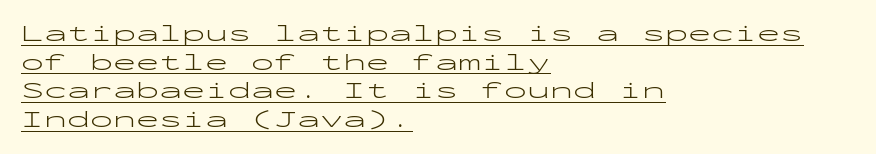
{"italic": "no", "bold": "no", "underline": "yes", "align": "left", "line_spacing": "normal", "line_spacing_ratio": 1.25, "letter_spacing": "normal", "letter_spacing_em": 0.0, "glyph_px": 23}
